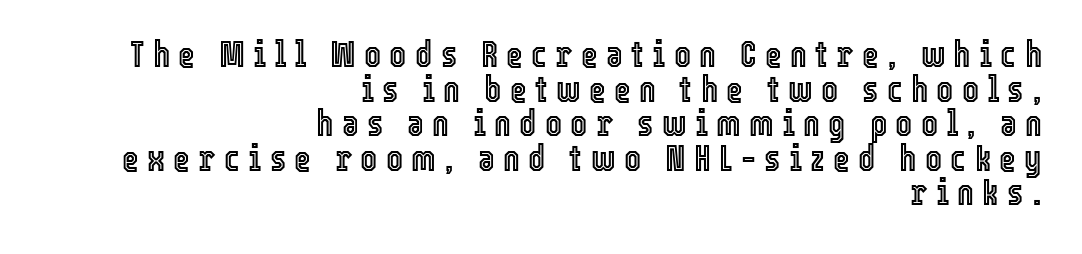
The image shows 36 px condensed type, upright; set right-aligned, tight line spacing (0.96x), unusually wide letter spacing (+0.23 em), not underlined; a medium x-height.
